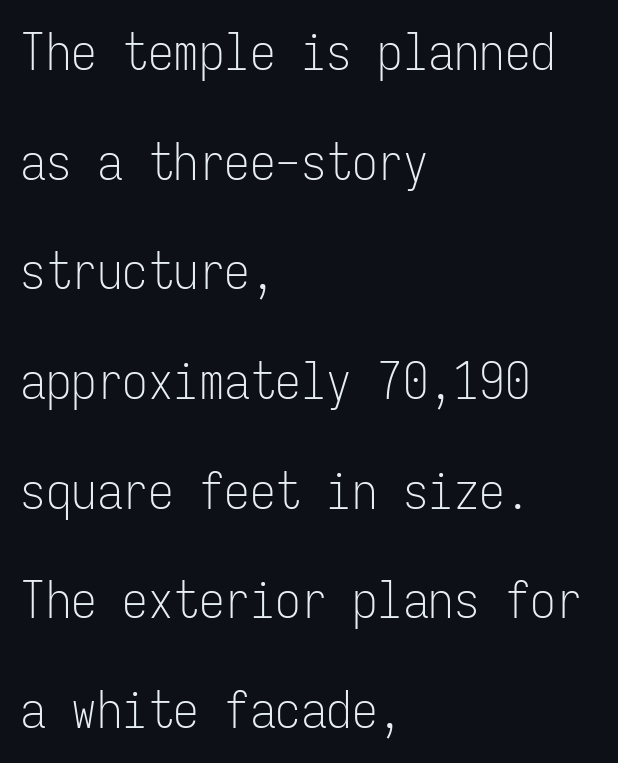
The image shows 51 px light, condensed sans-serif type, upright, monospaced; set left-aligned, loose line spacing (2.15x), normal letter spacing, not underlined; low stroke contrast and a medium x-height.
